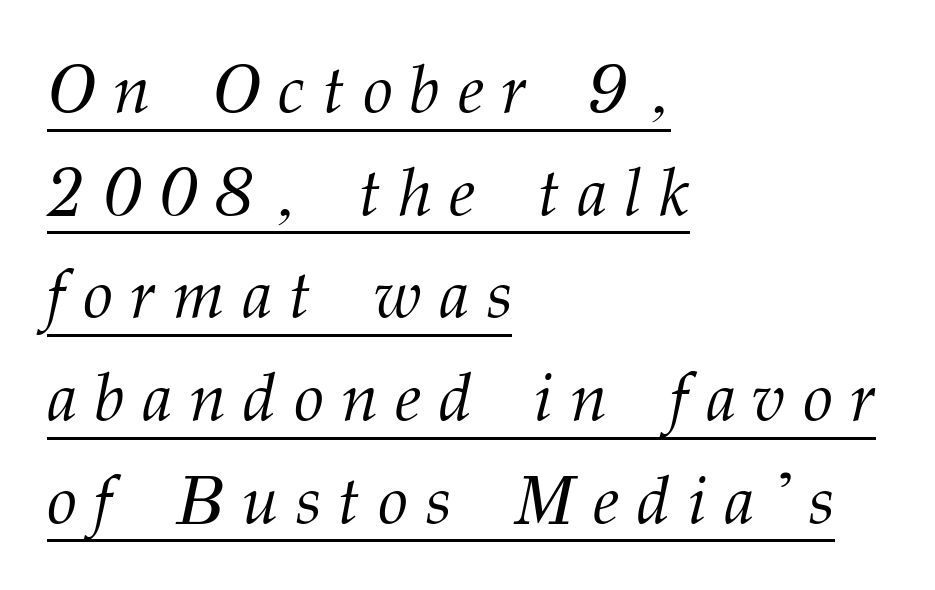
Typographically, this falls in the serif category. The setting favours the left margin, as ordinary paragraphs usually do. These lines sit exactly where default settings would place them. Honestly, the letter spacing is so wide it's the main thing you notice. When letters slant like this, we call the style italic.
